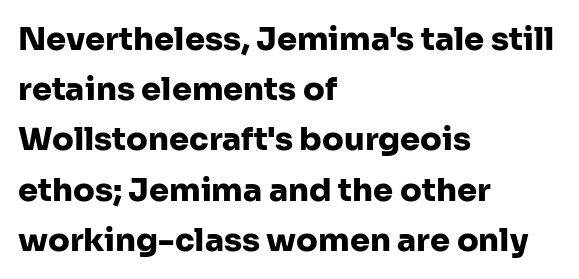
Does the type have serifs? No, each stem ends abruptly. The tracking reads as untouched default to a designer's eye. This sample is left-justified, so line endings fall wherever the words run out. These lines are rendered in a variable-pitch font. Students, observe: this is what conventionally led text looks like.
